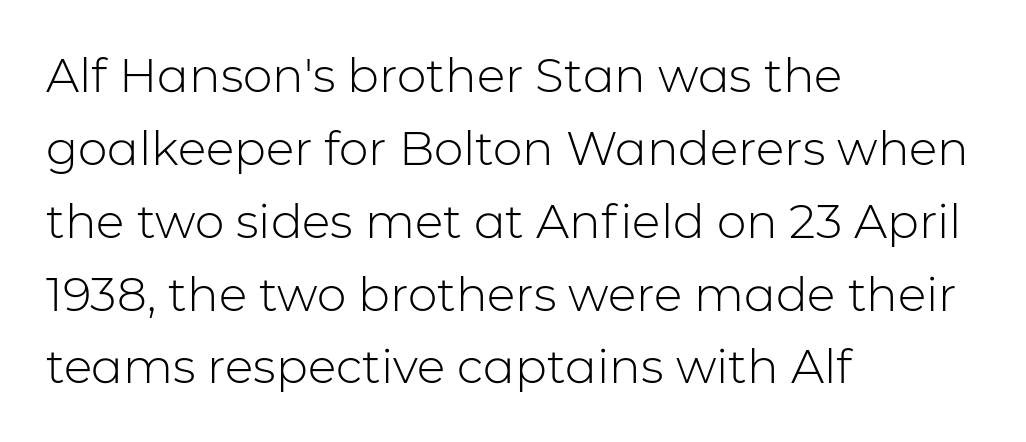
{"serif": "no", "italic": "no", "bold": "no", "weight": "light", "width": "normal", "stroke_contrast": "low", "x_height": "medium", "monospaced": "no", "underline": "no", "align": "left", "line_spacing": "normal", "line_spacing_ratio": 1.55, "letter_spacing": "normal", "letter_spacing_em": 0.0, "glyph_px": 47}
